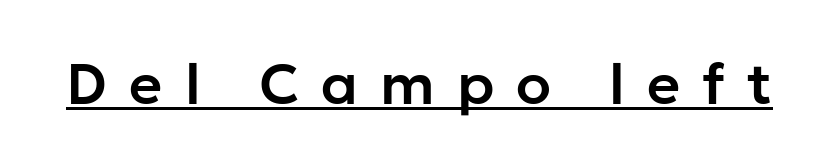
Q: Is the text italic (slanted)? A: No, it is upright.
Q: Is the typeface a serif or a sans-serif typeface? A: Sans-serif.
Q: Is the text underlined? A: Yes.
Q: Is the spacing between letters normal or unusually wide? A: Unusually wide.
Q: Width (condensed, normal, or wide)? A: Normal.
Q: Stroke contrast? A: Low.
Q: x-height? A: Medium.
Q: Monospaced? A: No.
